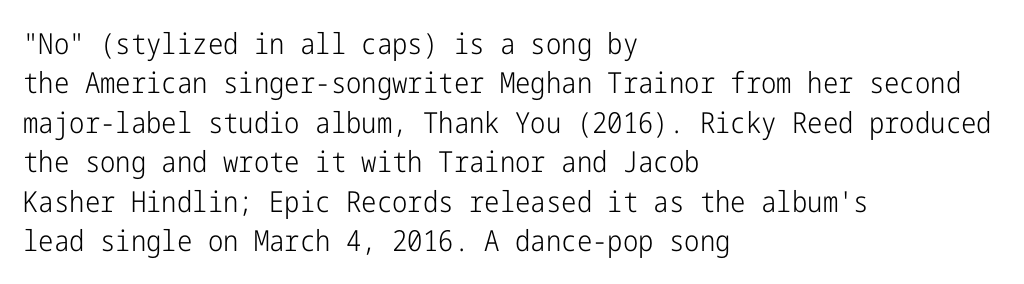
The image shows 29 px light, condensed sans-serif type, upright; set left-aligned, normal line spacing (1.36x), normal letter spacing, not underlined; low stroke contrast and a medium x-height.
